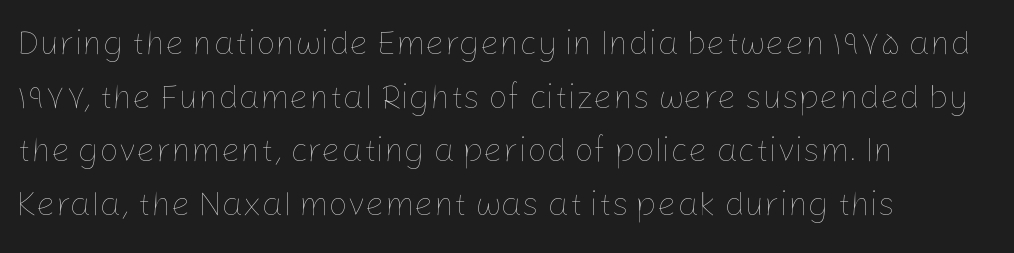
Q: Is the text bold? A: No.
Q: Is the text italic (slanted)? A: No, it is upright.
Q: Is the text underlined? A: No.
Q: How is the paragraph aligned? A: Left-aligned.
Q: Is the spacing between letters normal or unusually wide? A: Normal.
Q: Is the spacing between lines tight, normal or loose? A: Normal.
Q: Width (condensed, normal, or wide)? A: Normal.
Q: Stroke contrast? A: Low.
Q: x-height? A: Medium.
Q: Monospaced? A: No.
